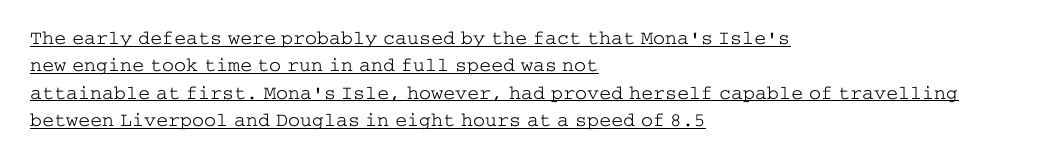
The image shows 20 px text type, upright; set left-aligned, normal line spacing (1.37x), normal letter spacing, underlined.
